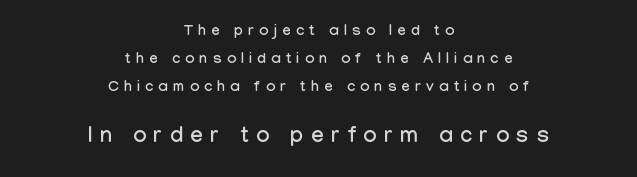
The image shows 22 px text type, upright; set centered, line spacing 1.86x, unusually wide letter spacing (+0.35 em), not underlined; the second (bottom) block is 1.47x larger.
